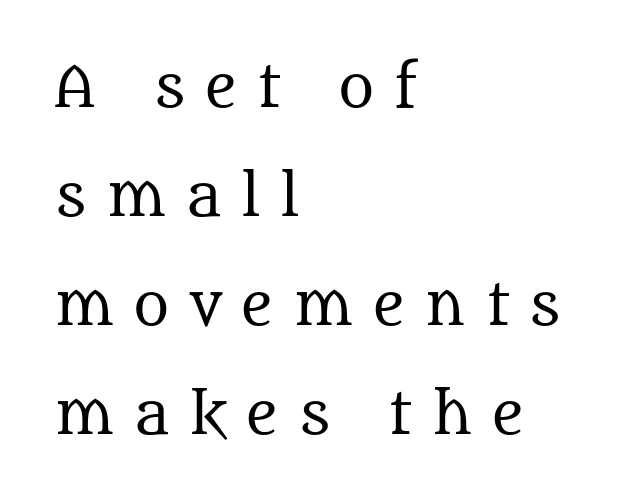
Q: Is the text bold? A: No.
Q: Is the text italic (slanted)? A: No, it is upright.
Q: Is the typeface a serif or a sans-serif typeface? A: Serif.
Q: Is the text underlined? A: No.
Q: How is the paragraph aligned? A: Left-aligned.
Q: Is the spacing between letters normal or unusually wide? A: Unusually wide.
Q: Is the spacing between lines tight, normal or loose? A: Loose.
Q: Width (condensed, normal, or wide)? A: Normal.
Q: Stroke contrast? A: Medium.
Q: x-height? A: Large.
Q: Monospaced? A: No.
